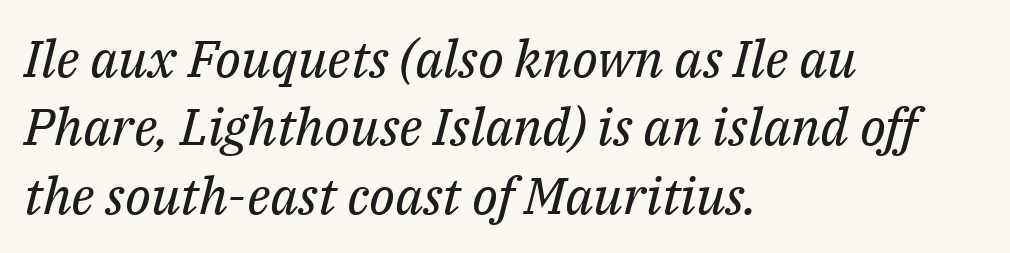
{"serif": "yes", "italic": "yes", "lean": "right", "slant_degrees": 14, "bold": "no", "weight": "regular", "width": "normal", "stroke_contrast": "medium", "x_height": "medium", "monospaced": "no", "underline": "no", "align": "left", "line_spacing": "normal", "line_spacing_ratio": 1.34, "letter_spacing": "normal", "letter_spacing_em": 0.0, "glyph_px": 51}
